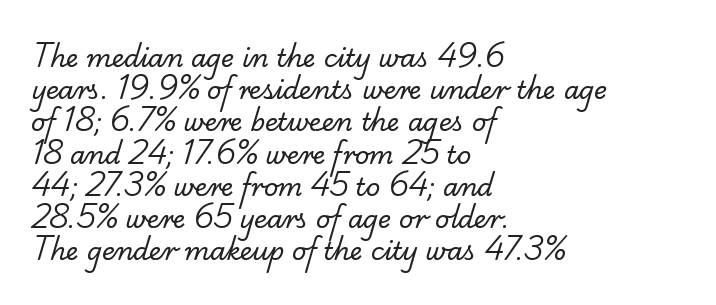
{"bold": "no", "underline": "no", "align": "left", "line_spacing": "normal", "line_spacing_ratio": 1.29, "letter_spacing": "normal", "letter_spacing_em": 0.0, "glyph_px": 25}
